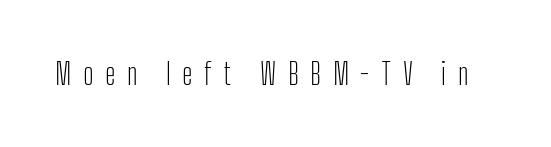
The image shows 30 px light, condensed sans-serif type, upright; set unusually wide letter spacing (+0.38 em), not underlined; low stroke contrast and a medium x-height.
